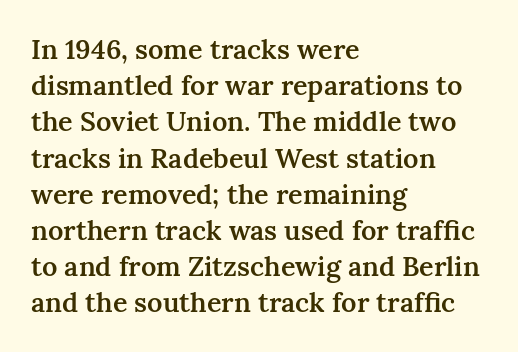
Nobody touched the tracking dial on this one. Its strokes are somewhat broadened, the hallmark of semibold type. Reading down the column, the eye jumps a familiar distance to each next line. Decoration check: the copy has no underline. The paragraph has a hard left edge and a soft right edge. Does the lettering tilt? It doesn't — this is upright.
